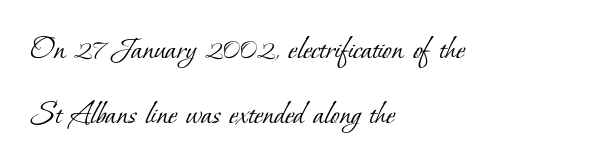
Q: Is the text bold? A: No.
Q: Is the typeface a serif or a sans-serif typeface? A: Serif.
Q: Is the text underlined? A: No.
Q: How is the paragraph aligned? A: Left-aligned.
Q: Is the spacing between letters normal or unusually wide? A: Normal.
Q: Is the spacing between lines tight, normal or loose? A: Loose.
Q: Width (condensed, normal, or wide)? A: Normal.
Q: Stroke contrast? A: Low.
Q: x-height? A: Small.
Q: Monospaced? A: No.
